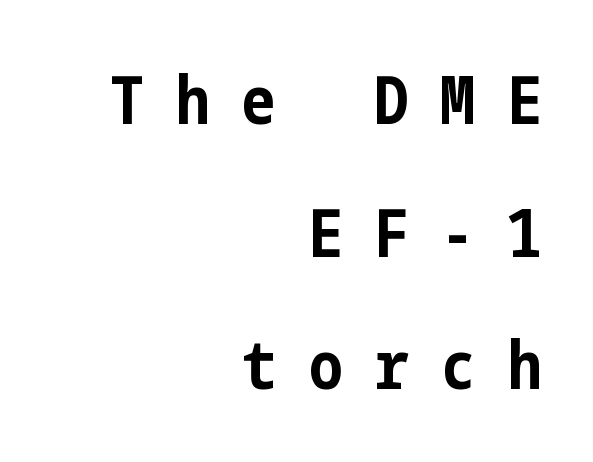
{"serif": "no", "italic": "no", "bold": "yes", "weight": "bold", "width": "condensed", "stroke_contrast": "low", "x_height": "medium", "underline": "no", "align": "right", "line_spacing": "loose", "line_spacing_ratio": 1.98, "letter_spacing": "wide", "letter_spacing_em": 0.49, "glyph_px": 67}
